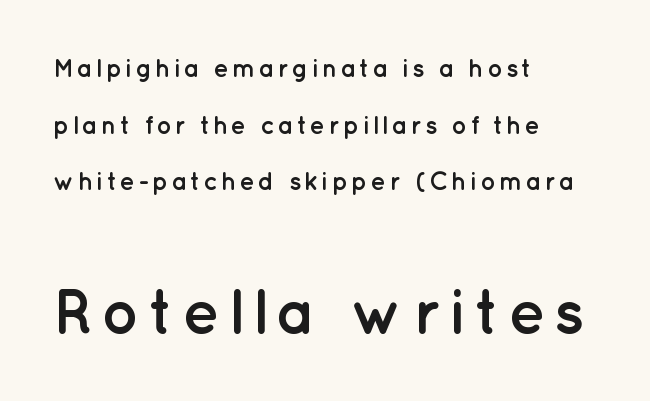
Q: Is the text bold? A: Yes.
Q: Is the text italic (slanted)? A: No, it is upright.
Q: Is the typeface a serif or a sans-serif typeface? A: Sans-serif.
Q: Is the text underlined? A: No.
Q: How is the paragraph aligned? A: Left-aligned.
Q: Is the spacing between lines tight, normal or loose? A: Loose.
Q: Which block of text is set in a larger size, the first (top) or the second (bottom)? A: The second (bottom) one.
Q: Width (condensed, normal, or wide)? A: Normal.
Q: Stroke contrast? A: Low.
Q: x-height? A: Medium.
Q: Monospaced? A: No.
